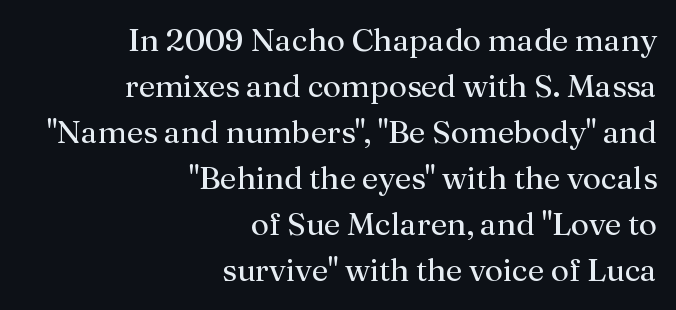
This sample has the flowing, uneven cadence of proportional lettering. Designer's note — italics off, roman on. Line spacing here is normal. Nobody drew a line under any word here. This rendering leaves character spacing at its baseline value.
